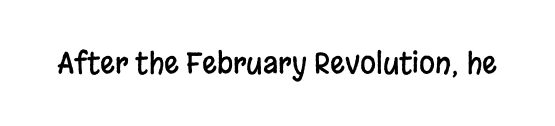
{"serif": "no", "italic": "no", "width": "condensed", "stroke_contrast": "low", "x_height": "large", "monospaced": "no", "underline": "no", "letter_spacing": "normal", "letter_spacing_em": 0.0, "glyph_px": 29}
